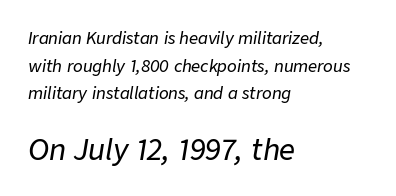
Q: Is the text italic (slanted)? A: Yes, it leans right by about 9 degrees.
Q: Is the text underlined? A: No.
Q: How is the paragraph aligned? A: Left-aligned.
Q: Is the spacing between letters normal or unusually wide? A: Normal.
Q: Which block of text is set in a larger size, the first (top) or the second (bottom)? A: The second (bottom) one.
Q: Width (condensed, normal, or wide)? A: Normal.
Q: Stroke contrast? A: Low.
Q: x-height? A: Medium.
Q: Monospaced? A: No.
